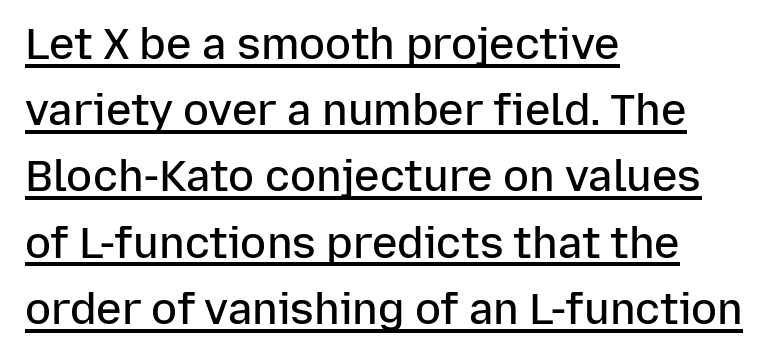
The image shows 43 px semibold sans-serif type, upright; set left-aligned, normal line spacing (1.54x), normal letter spacing, underlined; low stroke contrast and a medium x-height.
